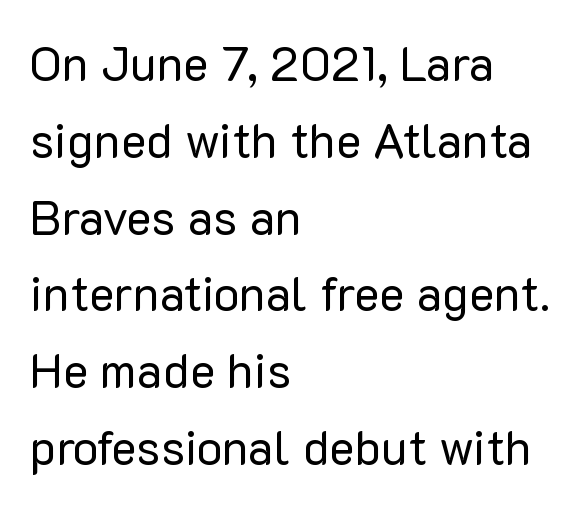
The image shows 48 px regular-weight sans-serif type, upright; set left-aligned, normal line spacing (1.6x), normal letter spacing, not underlined; low stroke contrast and a medium x-height.
